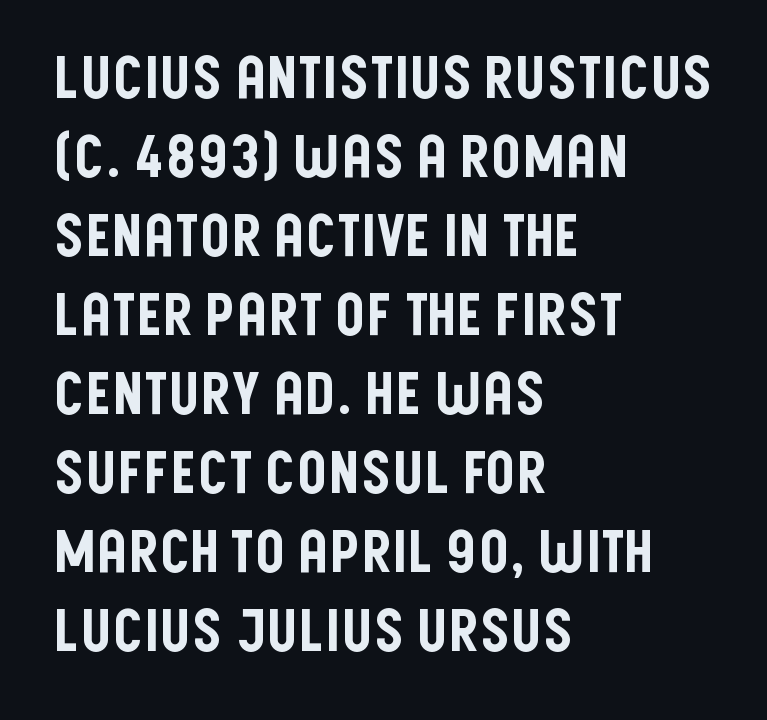
The image shows 59 px condensed sans-serif type, upright; set left-aligned, normal line spacing (1.34x), normal letter spacing, not underlined; low stroke contrast and a large x-height.
